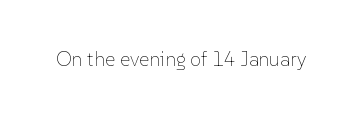
Q: Is the text bold? A: No.
Q: Is the text italic (slanted)? A: No, it is upright.
Q: Is the text underlined? A: No.
Q: Is the spacing between letters normal or unusually wide? A: Normal.
